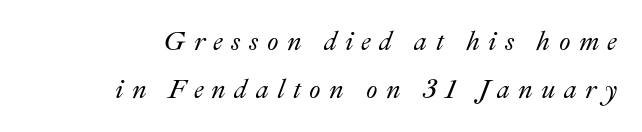
The text carries the slant typical of an italic or oblique font. Each line ends at the same right margin while the left side varies. Spacing between characters has been opened up far beyond the box default. Anything drawn beneath the words? Only blank space.
